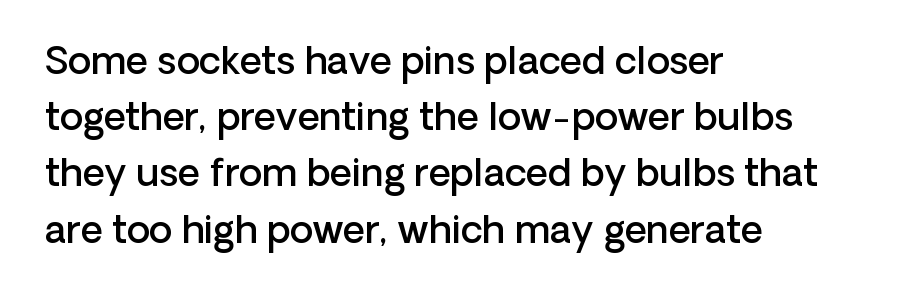
The image shows 38 px semibold sans-serif type, upright; set left-aligned, normal line spacing (1.48x), normal letter spacing, not underlined; low stroke contrast and a medium x-height.
